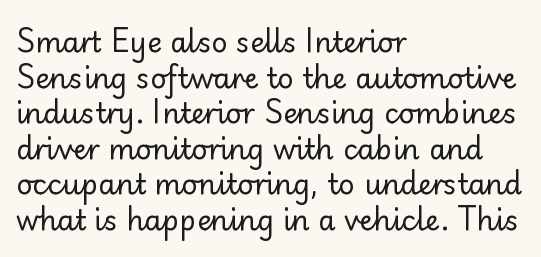
The line-height multiplier appears to be the usual default. No italicization has been applied; the sample stays upright. A typesetter would call this proportional, since set widths differ per character. Underline: absent. The gaps between neighbouring characters are ordinary and unremarkable.
